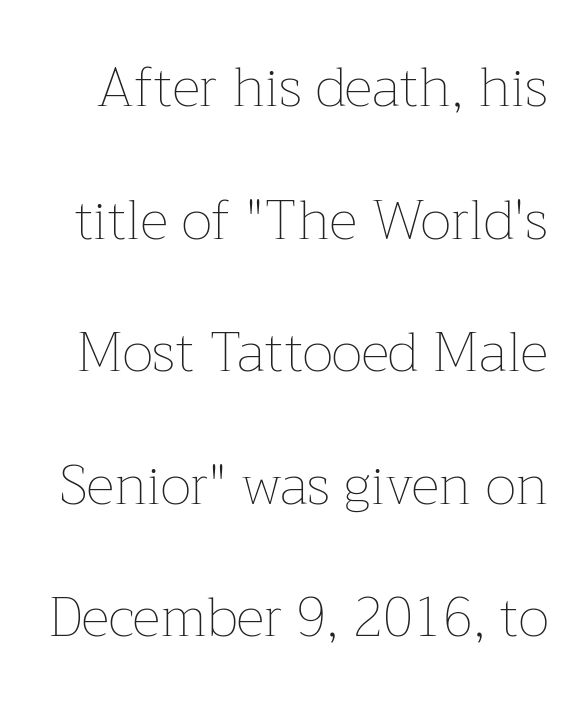
The image shows 55 px thin type, upright; set loose line spacing (2.41x), normal letter spacing, not underlined; low stroke contrast and a medium x-height.
